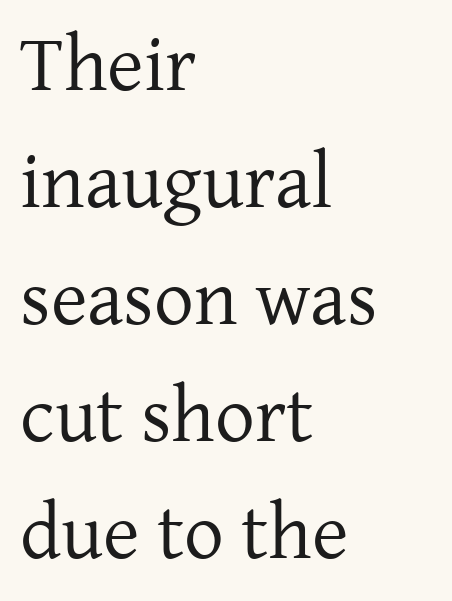
{"serif": "yes", "italic": "no", "bold": "no", "weight": "regular", "width": "normal", "stroke_contrast": "low", "x_height": "medium", "monospaced": "no", "underline": "no", "align": "left", "line_spacing": "normal", "line_spacing_ratio": 1.48, "letter_spacing": "normal", "letter_spacing_em": 0.0, "glyph_px": 79}
